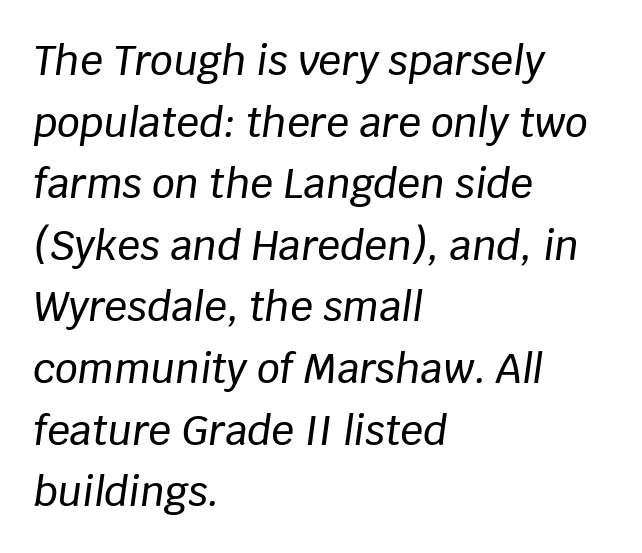
The image shows 40 px text type, italic (leaning right); set left-aligned, normal line spacing (1.54x), normal letter spacing, not underlined; low stroke contrast and a large x-height.
